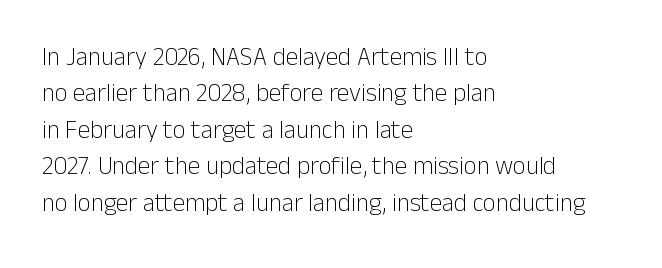
Q: Is the text bold? A: No.
Q: Is the text italic (slanted)? A: No, it is upright.
Q: Is the text underlined? A: No.
Q: How is the paragraph aligned? A: Left-aligned.
Q: Is the spacing between letters normal or unusually wide? A: Normal.
Q: Is the spacing between lines tight, normal or loose? A: Normal.
